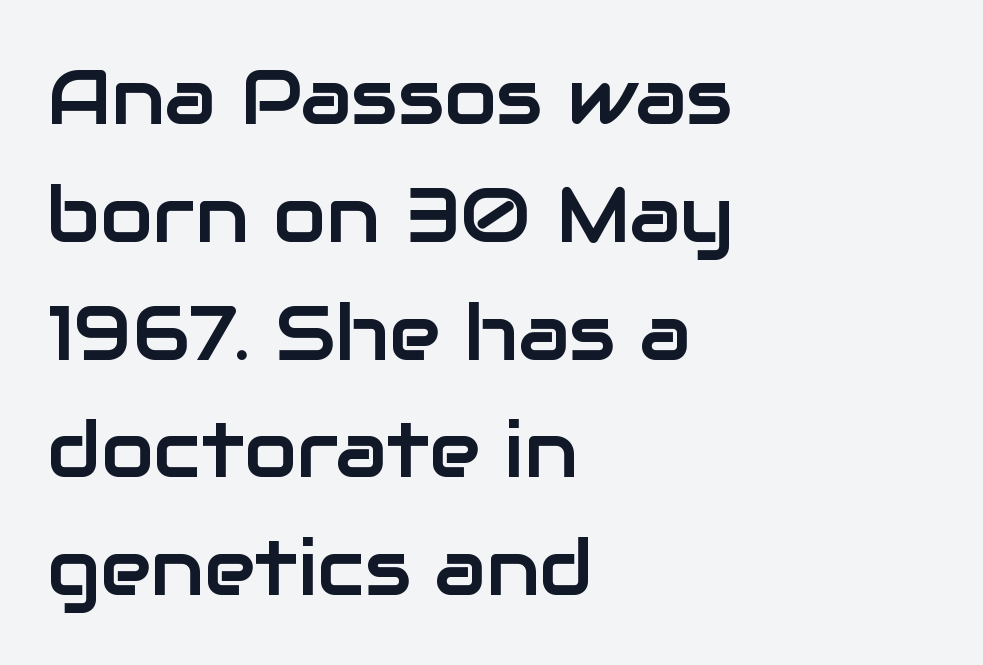
Q: Is the text italic (slanted)? A: No, it is upright.
Q: Is the typeface a serif or a sans-serif typeface? A: Sans-serif.
Q: Is the text underlined? A: No.
Q: How is the paragraph aligned? A: Left-aligned.
Q: Is the spacing between letters normal or unusually wide? A: Normal.
Q: Is the spacing between lines tight, normal or loose? A: Normal.
Q: Width (condensed, normal, or wide)? A: Normal.
Q: Stroke contrast? A: Low.
Q: x-height? A: Medium.
Q: Monospaced? A: No.
